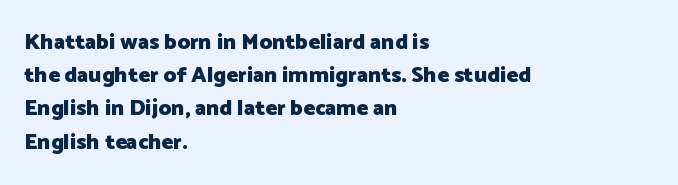
Q: Is the text bold? A: Yes.
Q: Is the text italic (slanted)? A: No, it is upright.
Q: Is the text underlined? A: No.
Q: How is the paragraph aligned? A: Left-aligned.
Q: Is the spacing between letters normal or unusually wide? A: Normal.
Q: Is the spacing between lines tight, normal or loose? A: Normal.
